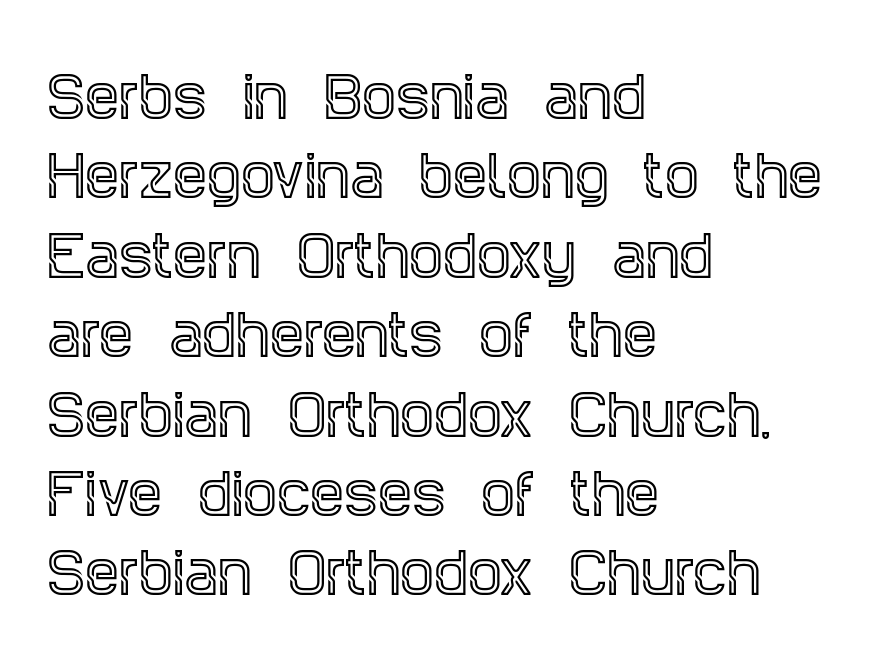
Q: Is the text italic (slanted)? A: No, it is upright.
Q: Is the typeface a serif or a sans-serif typeface? A: Serif.
Q: Is the text underlined? A: No.
Q: How is the paragraph aligned? A: Left-aligned.
Q: Is the spacing between letters normal or unusually wide? A: Normal.
Q: Is the spacing between lines tight, normal or loose? A: Normal.
Q: Width (condensed, normal, or wide)? A: Condensed.
Q: x-height? A: Large.
Q: Monospaced? A: No.
